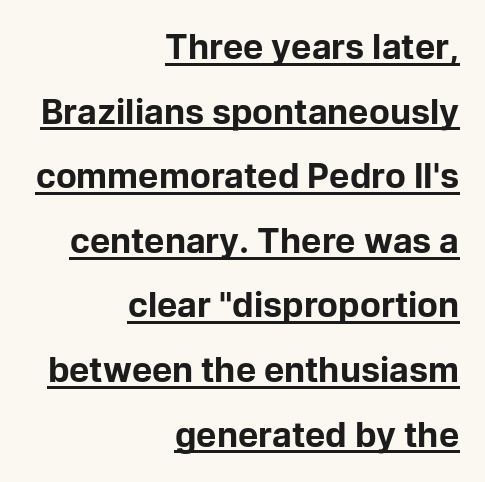
Q: Is the text bold? A: Yes.
Q: Is the text italic (slanted)? A: No, it is upright.
Q: Is the typeface a serif or a sans-serif typeface? A: Sans-serif.
Q: Is the text underlined? A: Yes.
Q: How is the paragraph aligned? A: Right-aligned.
Q: Is the spacing between letters normal or unusually wide? A: Normal.
Q: Is the spacing between lines tight, normal or loose? A: Loose.
Q: Width (condensed, normal, or wide)? A: Normal.
Q: Stroke contrast? A: Low.
Q: x-height? A: Medium.
Q: Monospaced? A: No.
